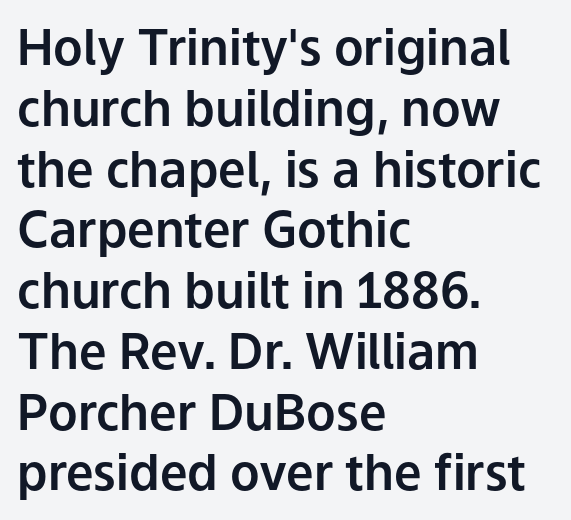
{"serif": "no", "italic": "no", "width": "normal", "stroke_contrast": "low", "x_height": "medium", "monospaced": "no", "underline": "no", "align": "left", "line_spacing_ratio": 1.24, "letter_spacing": "normal", "letter_spacing_em": 0.0, "glyph_px": 49}
